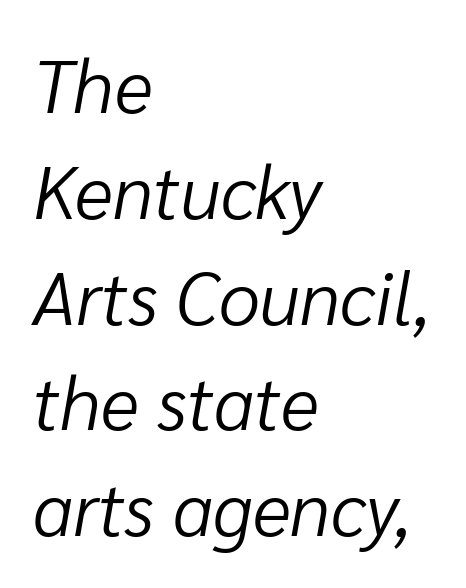
{"italic": "yes", "lean": "right", "slant_degrees": 10, "bold": "no", "weight": "light", "width": "normal", "stroke_contrast": "low", "x_height": "medium", "monospaced": "no", "underline": "no", "align": "left", "line_spacing": "normal", "line_spacing_ratio": 1.43, "letter_spacing": "normal", "letter_spacing_em": 0.0, "glyph_px": 74}
